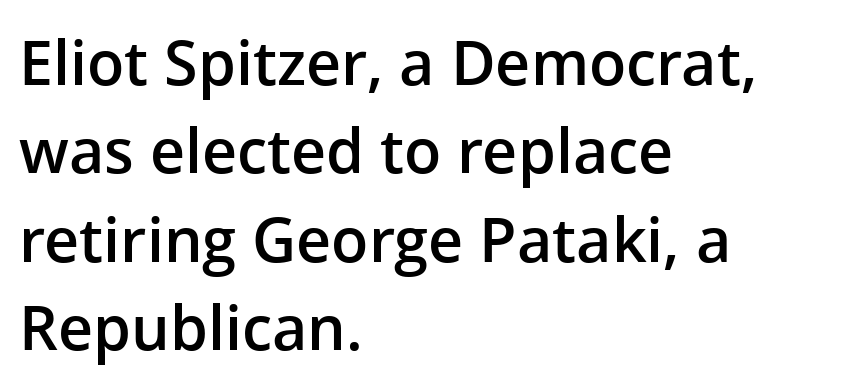
The image shows 61 px semibold sans-serif type, upright; set left-aligned, normal line spacing (1.45x), normal letter spacing, not underlined; low stroke contrast and a medium x-height.
